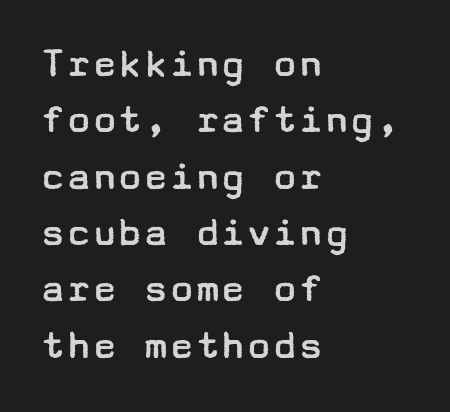
{"serif": "no", "italic": "no", "bold": "no", "weight": "regular", "width": "wide", "stroke_contrast": "low", "x_height": "medium", "underline": "no", "align": "left", "line_spacing": "normal", "line_spacing_ratio": 1.31, "letter_spacing": "normal", "letter_spacing_em": 0.0, "glyph_px": 43}
